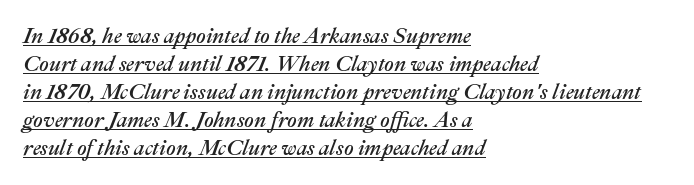
The image shows 21 px text type, italic (leaning right); set left-aligned, normal line spacing (1.33x), normal letter spacing, underlined.
